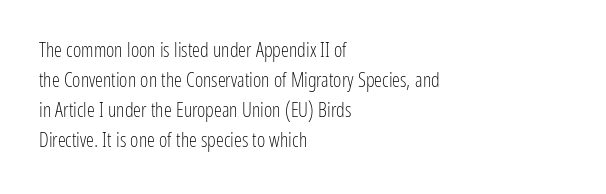
The face looks like a standard text weight, possibly lighter. A normal amount of white space separates one row of letters from the next. Line beginnings align vertically; line endings do not. The horizontal fit of the characters is conventional and even. The passage shown is not underscored anywhere.
